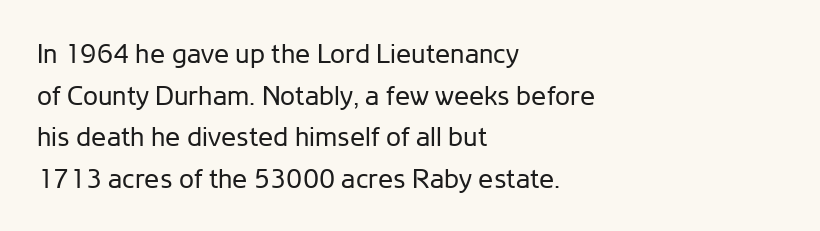
This sample uses an upright cut, with every glyph sitting square on the baseline. Lines of text with bare space underneath. The setting favours the left margin, as ordinary paragraphs usually do. Leading: standard. The typesetting does not lean heavy: it is not bold. You could call the tracking neutral — neither tight nor loose.
